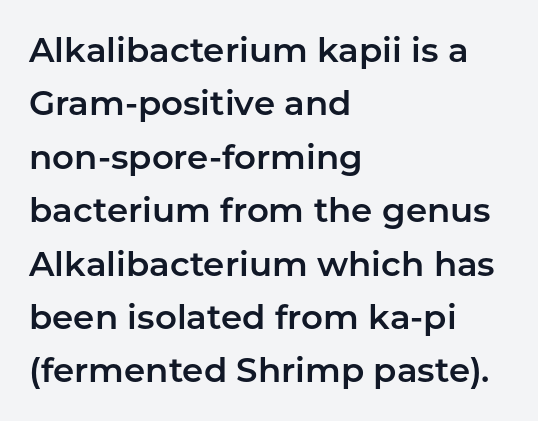
The image shows 34 px sans-serif type, upright; set left-aligned, normal line spacing (1.57x), normal letter spacing, not underlined; low stroke contrast and a medium x-height.
